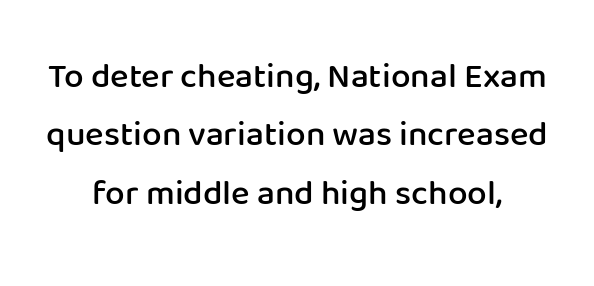
The rendering positions every line midway between the sides. Regarding leading, the lines here are spaced in the standard way. Descenders are the only things crossing below the line. These lines were composed using upright roman letters.
